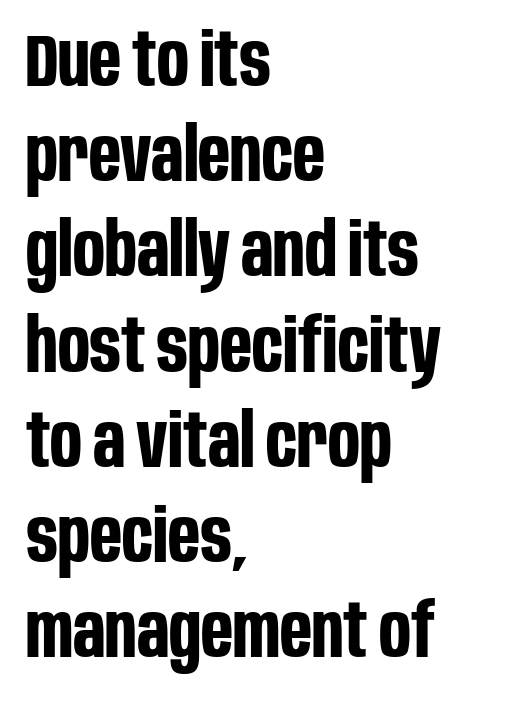
Whoever set this chose a conventional vertical rhythm. There is no visible air inserted between adjacent glyphs. Nope, no serifs anywhere on these letters. These lines were composed using upright roman letters.
